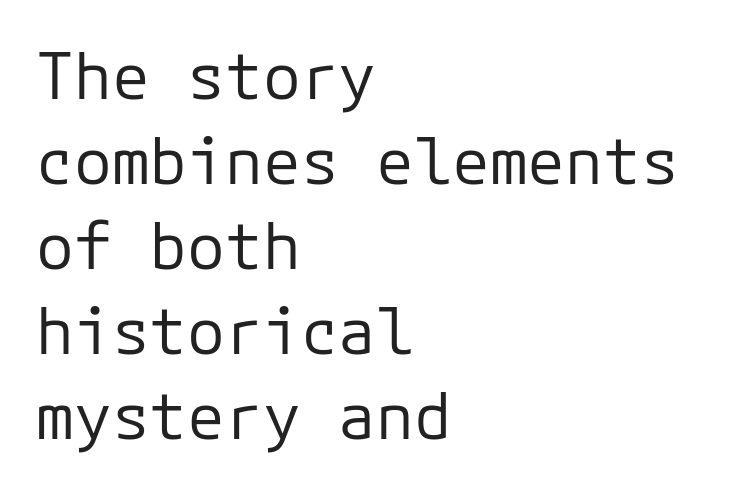
The rendering uses a moderate line-height, typical for paragraphs. One-word summary of the alignment: left. Serifs: no, the terminals of the letterforms are clean. The foot of each line stays bare and open. No letter is thick-stroked: the sample isn't bold. Nobody touched the tracking dial on this one.
